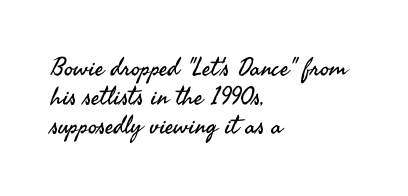
{"bold": "no", "underline": "no", "align": "left", "line_spacing_ratio": 1.17, "letter_spacing": "normal", "letter_spacing_em": 0.0, "glyph_px": 25}
